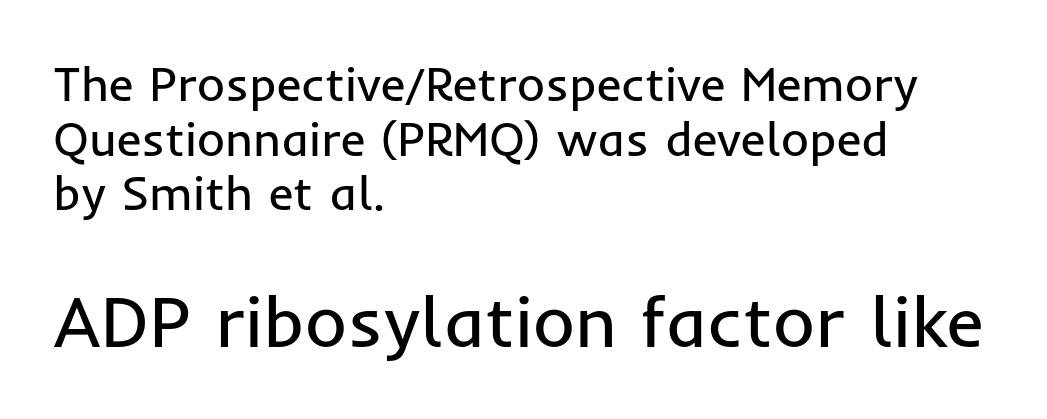
{"serif": "no", "italic": "no", "bold": "no", "weight": "regular", "width": "normal", "stroke_contrast": "low", "x_height": "medium", "monospaced": "no", "underline": "no", "align": "left", "line_spacing": "tight", "line_spacing_ratio": 1.14, "letter_spacing": "normal", "letter_spacing_em": 0.0, "larger_block": "second", "size_ratio": 1.5, "glyph_px": 72}
